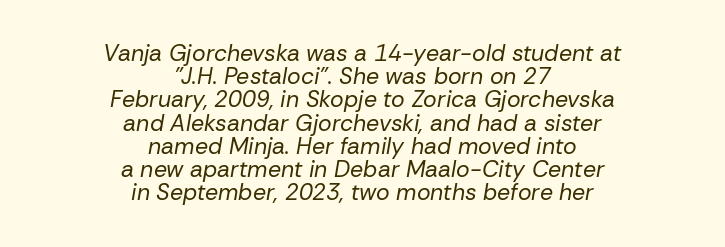
Each row of text sits above clean, open space. The lines are quadded center. In terms of letterspacing, this is plain default setting. Stem width sits at or under what a default text font uses.
